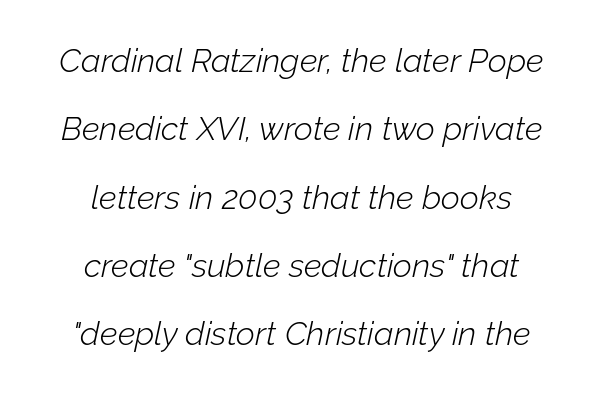
Q: Is the text bold? A: No.
Q: Is the text italic (slanted)? A: Yes, it leans right by about 12 degrees.
Q: Is the text underlined? A: No.
Q: How is the paragraph aligned? A: Centered.
Q: Is the spacing between letters normal or unusually wide? A: Normal.
Q: Is the spacing between lines tight, normal or loose? A: Loose.
Q: Width (condensed, normal, or wide)? A: Normal.
Q: Stroke contrast? A: Low.
Q: x-height? A: Medium.
Q: Monospaced? A: No.
